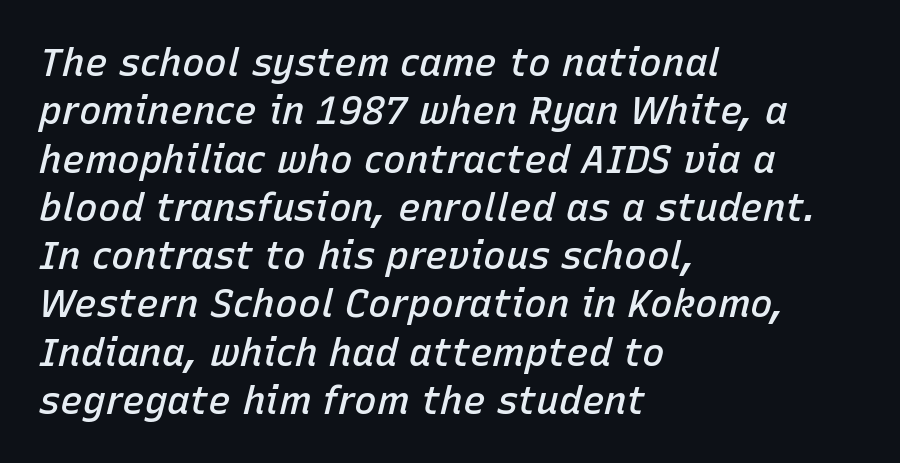
The image shows 38 px semibold type, italic (leaning right); set left-aligned, normal line spacing (1.27x), normal letter spacing, not underlined; low stroke contrast and a medium x-height.
